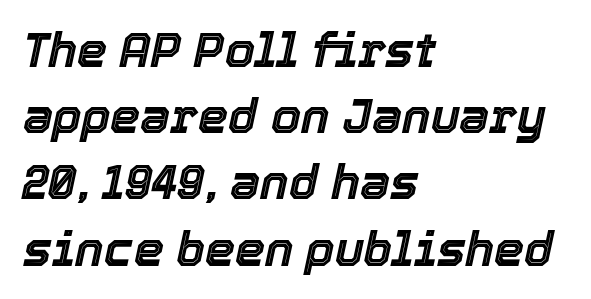
Regarding leading, the lines here are spaced in the standard way. Looking at the ascenders, they clearly lean. Characters follow at the spacing the type designer built in. Character widths vary here, with narrow letters taking less room than wide ones. Teacher's note: observe the even left margin — that is flush-left alignment.
